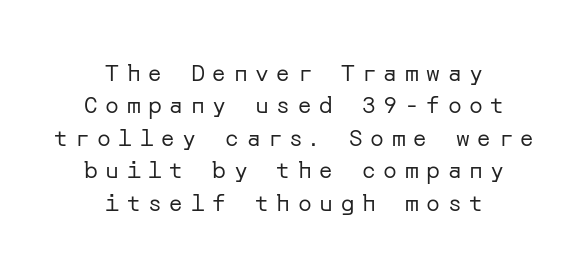
Q: Is the text bold? A: No.
Q: Is the text italic (slanted)? A: No, it is upright.
Q: Is the text underlined? A: No.
Q: How is the paragraph aligned? A: Centered.
Q: Is the spacing between letters normal or unusually wide? A: Unusually wide.
Q: Is the spacing between lines tight, normal or loose? A: Normal.
